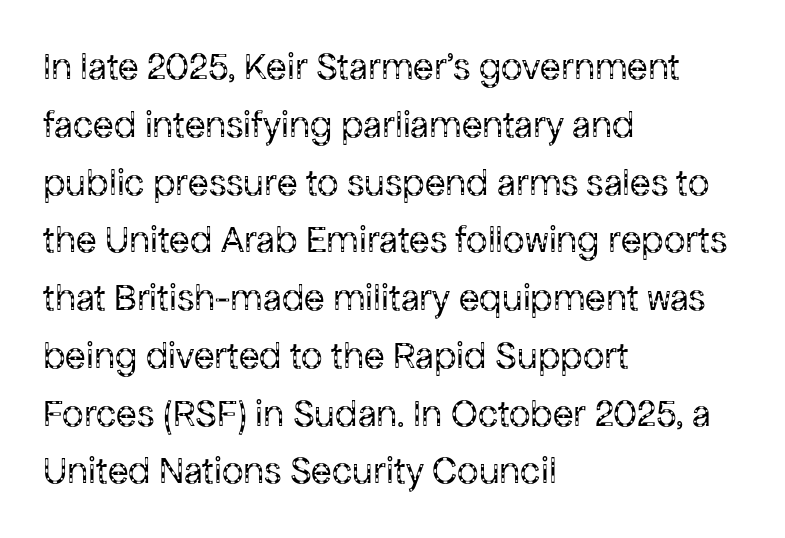
The image shows 38 px regular-weight sans-serif type, upright; set left-aligned, normal line spacing (1.52x), normal letter spacing, not underlined; low stroke contrast and a medium x-height.
